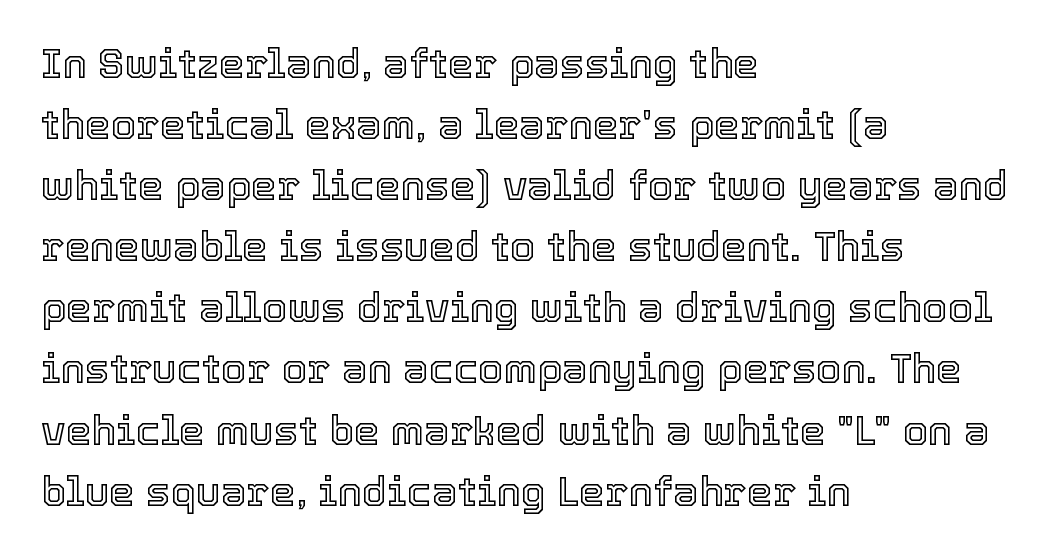
{"italic": "no", "width": "normal", "x_height": "medium", "monospaced": "no", "underline": "no", "align": "left", "line_spacing": "normal", "line_spacing_ratio": 1.49, "letter_spacing": "normal", "letter_spacing_em": 0.0, "glyph_px": 41}
